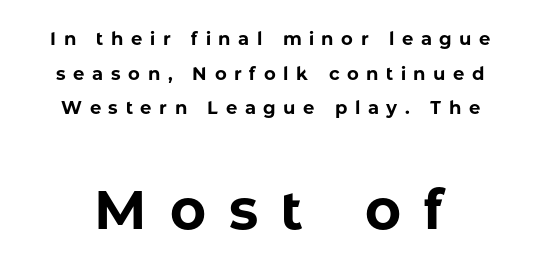
Q: Is the text bold? A: Yes.
Q: Is the text italic (slanted)? A: No, it is upright.
Q: Is the typeface a serif or a sans-serif typeface? A: Sans-serif.
Q: Is the text underlined? A: No.
Q: Is the spacing between letters normal or unusually wide? A: Unusually wide.
Q: Is the spacing between lines tight, normal or loose? A: Loose.
Q: Which block of text is set in a larger size, the first (top) or the second (bottom)? A: The second (bottom) one.
Q: Width (condensed, normal, or wide)? A: Normal.
Q: Stroke contrast? A: Low.
Q: x-height? A: Medium.
Q: Monospaced? A: No.
